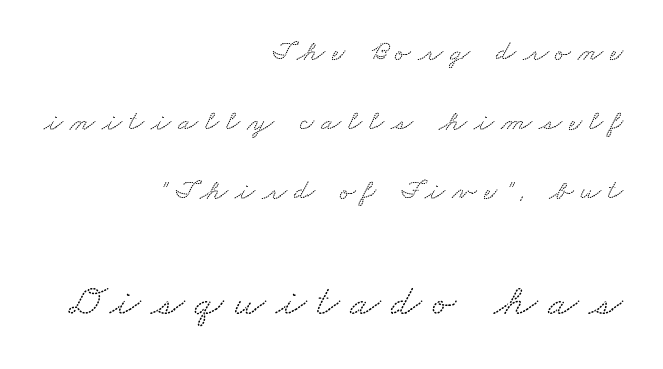
The image shows 44 px wide type; set right-aligned, loose line spacing (2.4x), unusually wide letter spacing (+0.24 em), not underlined; the second (bottom) block is 1.52x larger; low stroke contrast and a small x-height.
